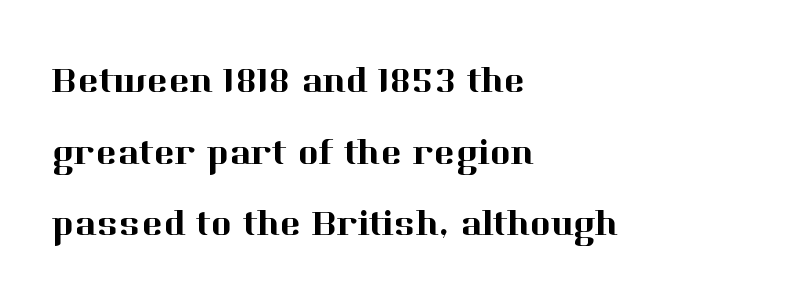
The image shows 36 px serif type, upright; set left-aligned, loose line spacing (1.99x), normal letter spacing, not underlined; high stroke contrast and a medium x-height.
